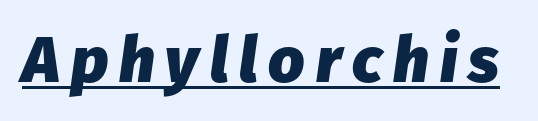
The font is running at its bold setting. Is this a fixed-width face? No — the glyphs have proportional, varying widths. The typography opts for an oblique posture over an upright one. In designer terms, the underline attribute is active on this setting.
